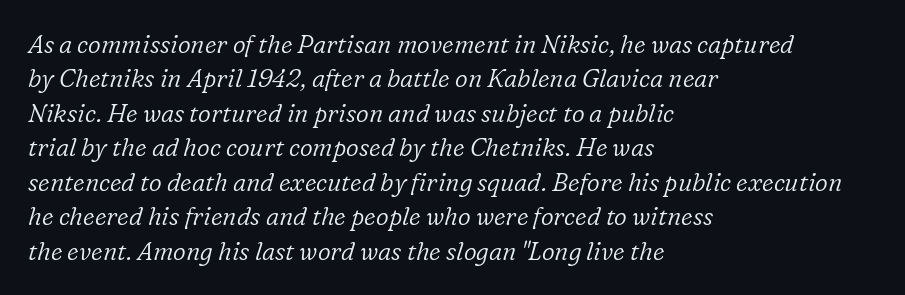
Q: Is the text bold? A: No.
Q: Is the text italic (slanted)? A: Yes, it leans right by about 16 degrees.
Q: Is the text underlined? A: No.
Q: How is the paragraph aligned? A: Left-aligned.
Q: Is the spacing between letters normal or unusually wide? A: Normal.
Q: Is the spacing between lines tight, normal or loose? A: Normal.
